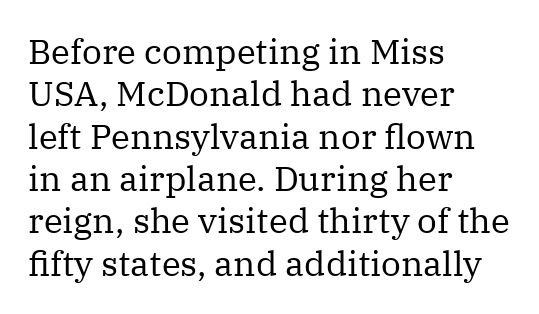
These lines are set flush left with a ragged right edge. The cut favours lightness, reaching ordinary text weight at its darkest. Posture: upright roman. Glyph-to-glyph distance matches everyday printed text. A typesetter would call this proportional, since set widths differ per character. Rule under the text: the space is simply empty.
